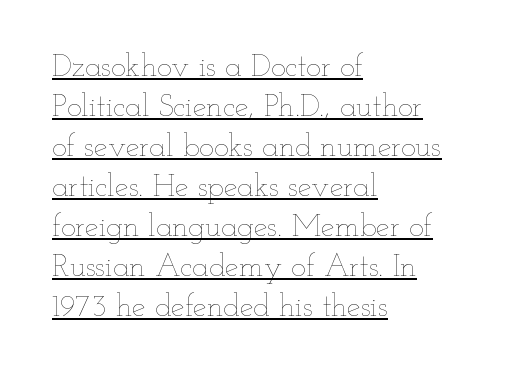
Q: Is the text bold? A: No.
Q: Is the text italic (slanted)? A: No, it is upright.
Q: Is the text underlined? A: Yes.
Q: How is the paragraph aligned? A: Left-aligned.
Q: Is the spacing between letters normal or unusually wide? A: Normal.
Q: Is the spacing between lines tight, normal or loose? A: Normal.
Q: Width (condensed, normal, or wide)? A: Wide.
Q: Stroke contrast? A: Low.
Q: x-height? A: Small.
Q: Monospaced? A: No.
